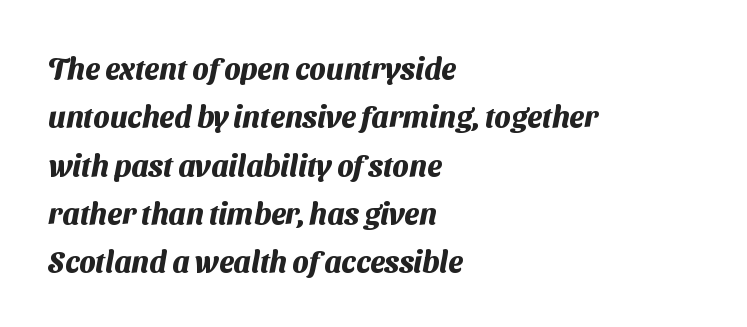
The glyphs are unaccompanied by any horizontal stroke below them. In CSS terms this would be text-align: left. Character widths vary here, with narrow letters taking less room than wide ones. Is there much room between lines? A standard amount, neither cramped nor airy. The tracking reads as untouched default to a designer's eye. A dark, heavy texture on the line: the type is bold.
